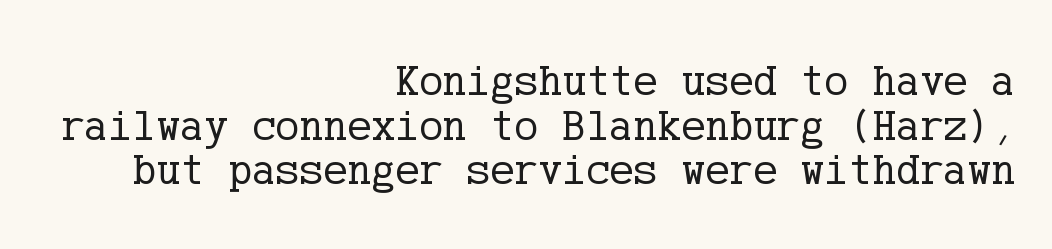
The image shows 45 px regular-weight serif type, upright; set right-aligned, tight line spacing (0.99x), normal letter spacing, not underlined; low stroke contrast and a medium x-height.
